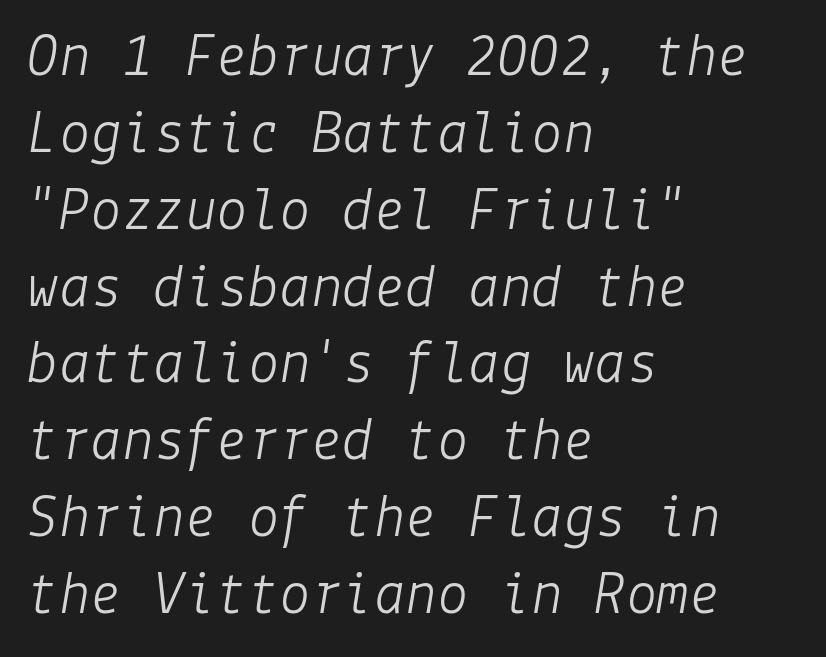
The image shows 63 px light type, italic (leaning right); set left-aligned, line spacing 1.22x, normal letter spacing, not underlined; low stroke contrast and a medium x-height.
